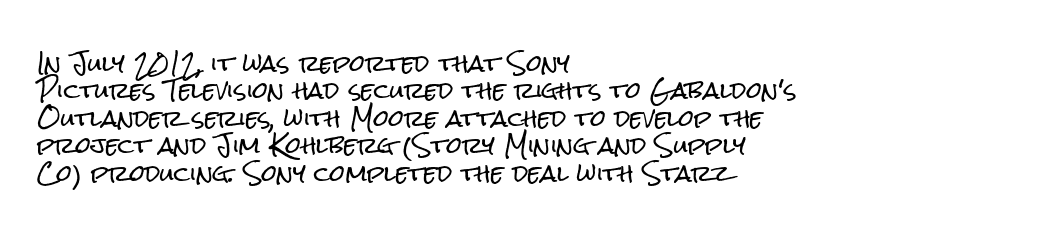
The image shows 22 px text type, upright; set left-aligned, normal line spacing (1.25x), normal letter spacing, not underlined.
